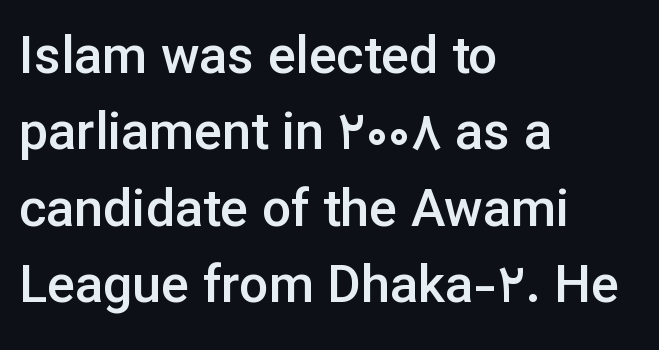
The image shows 52 px semibold sans-serif type, upright; set left-aligned, normal line spacing (1.47x), normal letter spacing, not underlined; low stroke contrast and a medium x-height.
